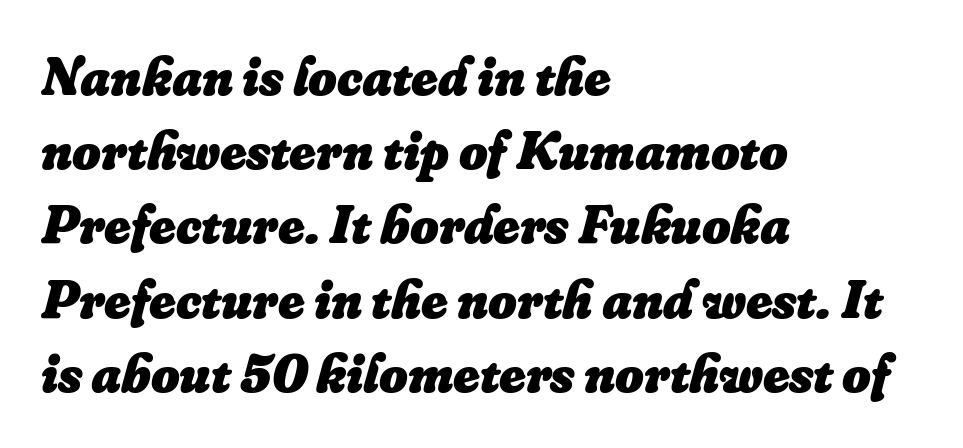
{"italic": "yes", "lean": "right", "slant_degrees": 16, "bold": "yes", "weight": "heavy", "width": "normal", "stroke_contrast": "low", "x_height": "small", "monospaced": "no", "underline": "no", "align": "left", "line_spacing": "normal", "line_spacing_ratio": 1.35, "letter_spacing": "normal", "letter_spacing_em": 0.0, "glyph_px": 55}
